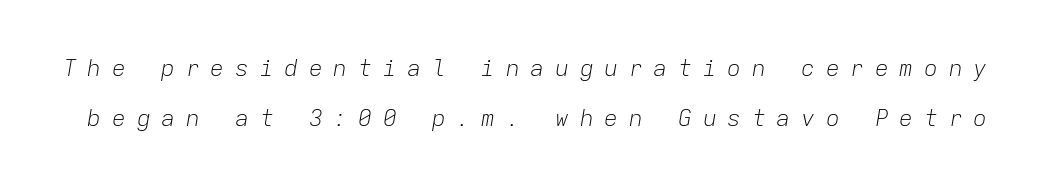
{"italic": "yes", "lean": "right", "slant_degrees": 9, "bold": "no", "underline": "no", "line_spacing": "loose", "line_spacing_ratio": 2.16, "letter_spacing": "wide", "letter_spacing_em": 0.47, "glyph_px": 23}
